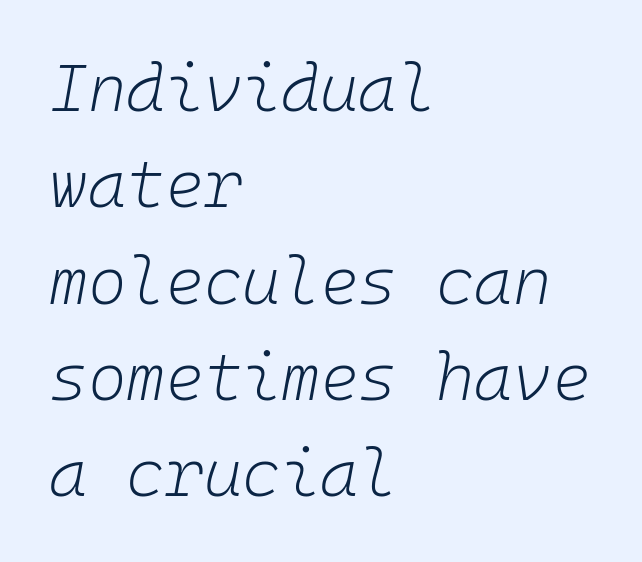
The image shows 66 px light type, italic (leaning right), monospaced; set left-aligned, normal line spacing (1.46x), normal letter spacing, not underlined; low stroke contrast and a medium x-height.
